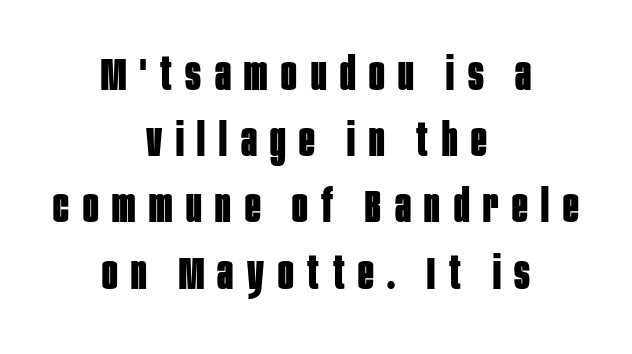
Q: Is the text bold? A: Yes.
Q: Is the text italic (slanted)? A: No, it is upright.
Q: Is the typeface a serif or a sans-serif typeface? A: Sans-serif.
Q: Is the text underlined? A: No.
Q: How is the paragraph aligned? A: Centered.
Q: Is the spacing between letters normal or unusually wide? A: Unusually wide.
Q: Is the spacing between lines tight, normal or loose? A: Normal.
Q: Width (condensed, normal, or wide)? A: Condensed.
Q: Stroke contrast? A: Low.
Q: x-height? A: Large.
Q: Monospaced? A: No.
